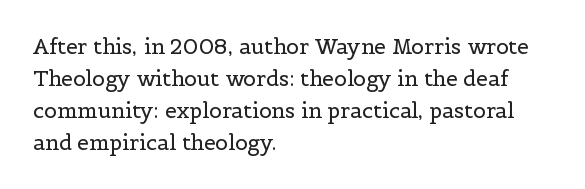
Vertical strokes here are truly vertical. The paragraph has a hard left edge and a soft right edge. The rendering uses a moderate line-height, typical for paragraphs. The cut favours lightness, reaching ordinary text weight at its darkest.
